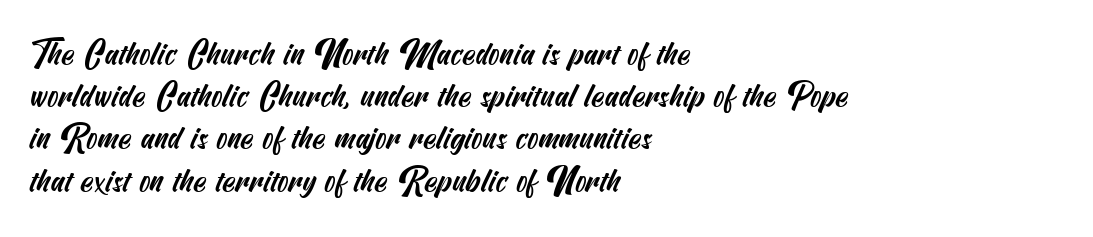
What stands out about the letter spacing? Nothing — it is the standard amount. The characters display no serif detailing; their extremities are plain. The rendering uses a moderate line-height, typical for paragraphs. Unmarked baselines from the first word to the last. Notice how the passage keeps a crisp vertical edge on the left only.
